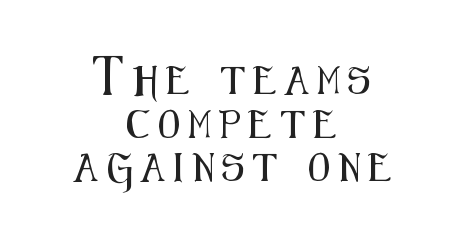
A typesetter would call this heavily tracked-out type. The letters advance in unequal steps, a hallmark of proportional type. The space beneath each line is pristine and unruled. In terms of leading, this rendering sits right in the middle. These lines stack symmetrically, like a column narrowing and widening about its center.
